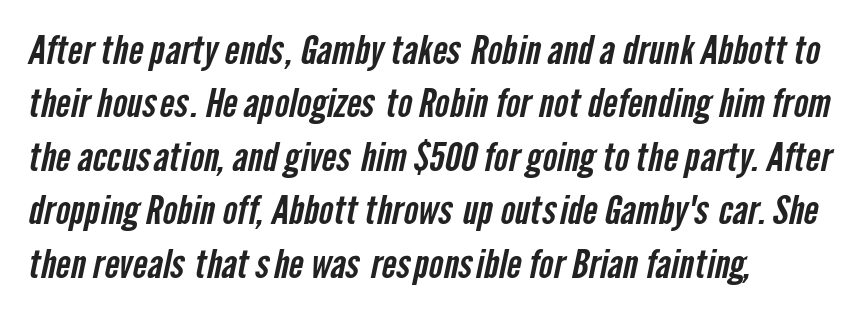
{"serif": "no", "width": "condensed", "stroke_contrast": "low", "x_height": "medium", "monospaced": "no", "underline": "no", "align": "left", "line_spacing": "normal", "line_spacing_ratio": 1.37, "letter_spacing": "normal", "letter_spacing_em": 0.0, "glyph_px": 39}
